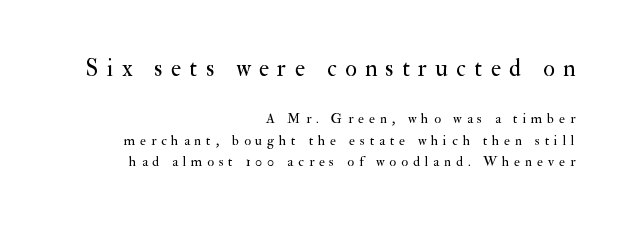
{"italic": "no", "bold": "no", "underline": "no", "align": "right", "line_spacing": "normal", "line_spacing_ratio": 1.54, "letter_spacing": "wide", "letter_spacing_em": 0.35, "larger_block": "first", "size_ratio": 1.71, "glyph_px": 24}
